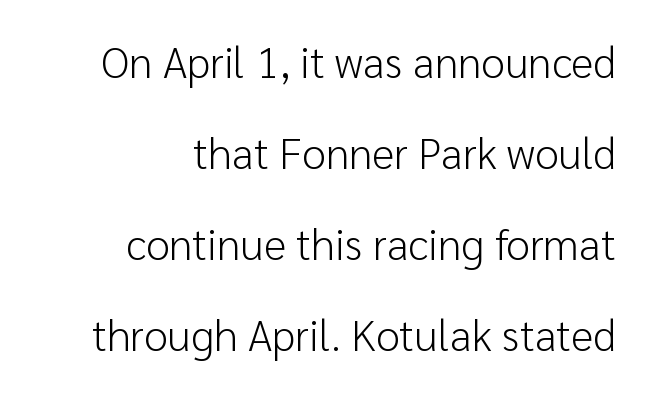
A sans-serif font was chosen for this passage. Proportional: the letters do not fall into vertical columns. Every row of glyphs terminates at an identical x-position on the right. Notice how the stems are strictly vertical — no italics here.
